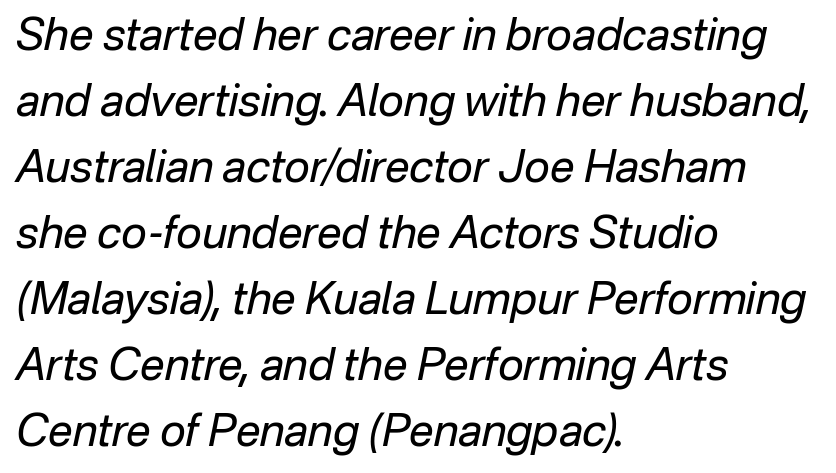
Reading down the column, the eye jumps a familiar distance to each next line. Character widths vary here, with narrow letters taking less room than wide ones. The typesetter chose a ragged-right arrangement here. The line texture is even and compact thanks to regular tracking. Bare-footed words on every line.
